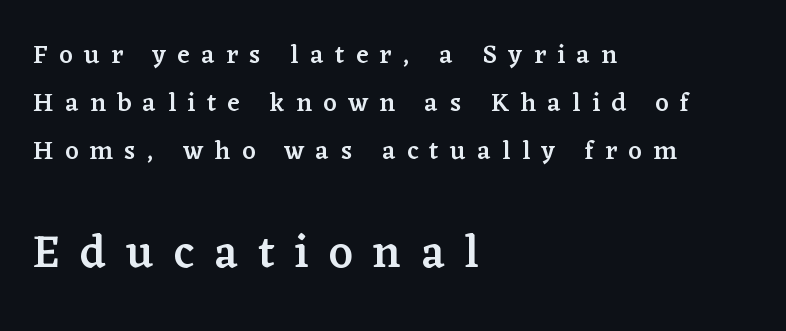
The image shows 46 px semibold serif type, upright; set left-aligned, line spacing 1.85x, unusually wide letter spacing (+0.44 em), not underlined; the second (bottom) block is 1.77x larger; low stroke contrast and a medium x-height.
